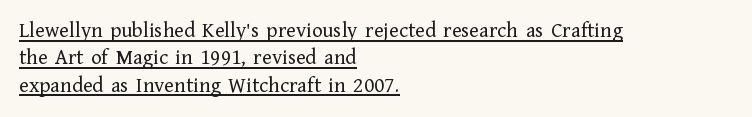
Stems here are at most as thick as an everyday book face. Posture: straight, roman, zero tilt. Observe the ordinary spacing: letters are neighbours, not strangers. In designer terms, the underline attribute is active on this setting. Left-aligned paragraph, ragged on the right.
